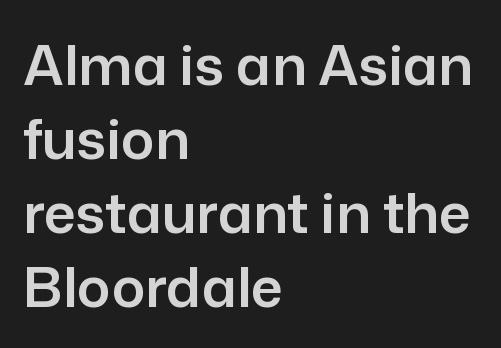
Q: Is the text italic (slanted)? A: No, it is upright.
Q: Is the typeface a serif or a sans-serif typeface? A: Sans-serif.
Q: Is the text underlined? A: No.
Q: How is the paragraph aligned? A: Left-aligned.
Q: Is the spacing between letters normal or unusually wide? A: Normal.
Q: Is the spacing between lines tight, normal or loose? A: Normal.
Q: Width (condensed, normal, or wide)? A: Normal.
Q: Stroke contrast? A: Low.
Q: x-height? A: Medium.
Q: Monospaced? A: No.
